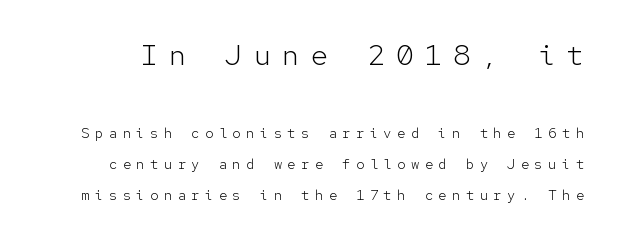
The image shows 29 px light sans-serif type, upright, monospaced; set loose line spacing (2.23x), unusually wide letter spacing (+0.38 em), not underlined; the first (top) block is 2.07x larger; low stroke contrast and a medium x-height.
